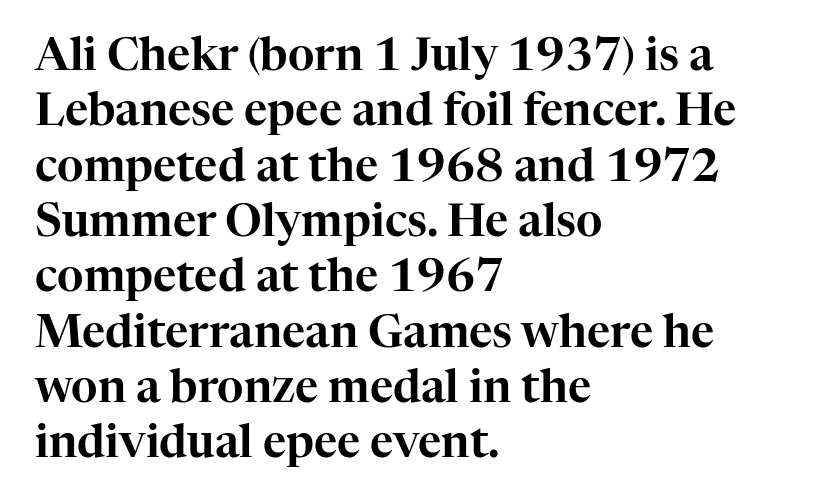
{"serif": "yes", "italic": "no", "width": "normal", "stroke_contrast": "high", "x_height": "medium", "monospaced": "no", "underline": "no", "align": "left", "line_spacing_ratio": 1.23, "letter_spacing": "normal", "letter_spacing_em": 0.0, "glyph_px": 45}
